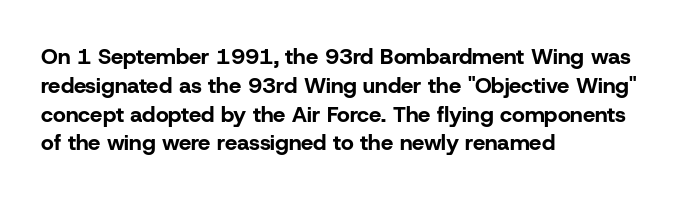
The image shows 22 px bold type, upright; set left-aligned, normal line spacing (1.31x), normal letter spacing, not underlined.
